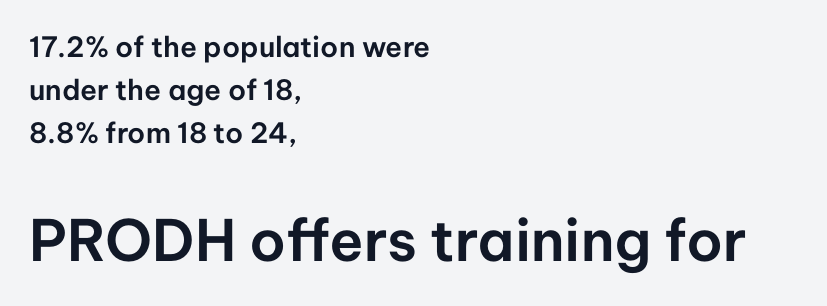
The image shows 57 px sans-serif type, upright; set left-aligned, normal line spacing (1.54x), normal letter spacing, not underlined; the second (bottom) block is 2.04x larger; low stroke contrast and a medium x-height.
